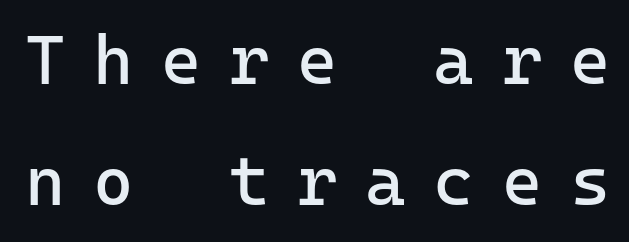
The image shows 69 px regular-weight sans-serif type, upright, monospaced; set line spacing 1.76x, unusually wide letter spacing (+0.4 em), not underlined; low stroke contrast and a medium x-height.
